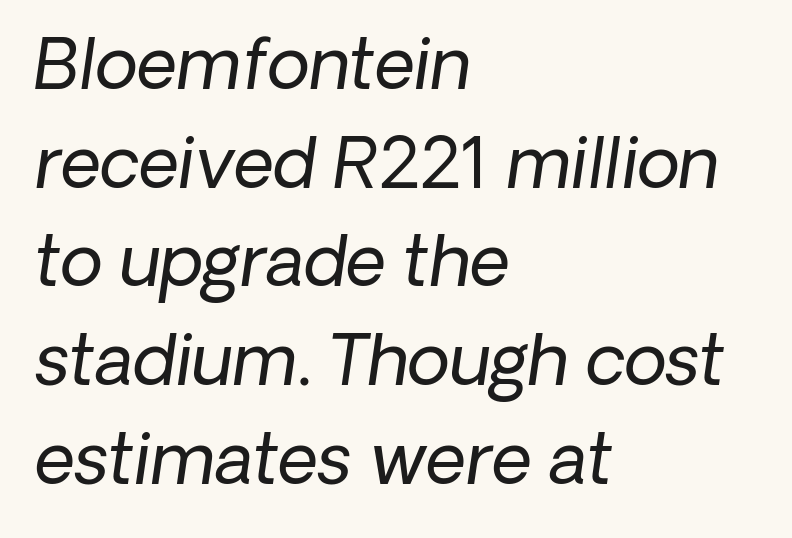
The image shows 70 px regular-weight type, italic (leaning right); set left-aligned, normal line spacing (1.41x), normal letter spacing, not underlined; low stroke contrast and a medium x-height.
